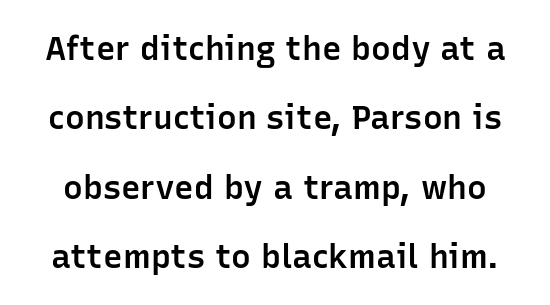
The image shows 33 px semibold sans-serif type, upright; set loose line spacing (2.1x), normal letter spacing, not underlined; low stroke contrast and a medium x-height.
